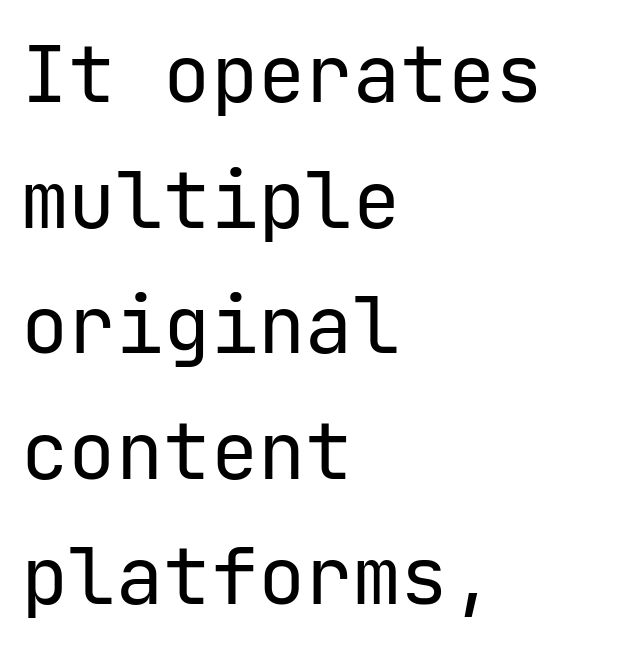
Q: Is the text bold? A: No.
Q: Is the text italic (slanted)? A: No, it is upright.
Q: Is the typeface a serif or a sans-serif typeface? A: Sans-serif.
Q: Is the text underlined? A: No.
Q: How is the paragraph aligned? A: Left-aligned.
Q: Is the spacing between letters normal or unusually wide? A: Normal.
Q: Is the spacing between lines tight, normal or loose? A: Normal.
Q: Width (condensed, normal, or wide)? A: Normal.
Q: Stroke contrast? A: Low.
Q: x-height? A: Medium.
